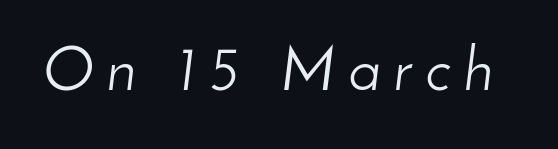
{"italic": "yes", "lean": "right", "slant_degrees": 8, "bold": "no", "weight": "light", "width": "normal", "stroke_contrast": "low", "x_height": "small", "monospaced": "no", "underline": "no", "letter_spacing": "wide", "letter_spacing_em": 0.21, "glyph_px": 62}
